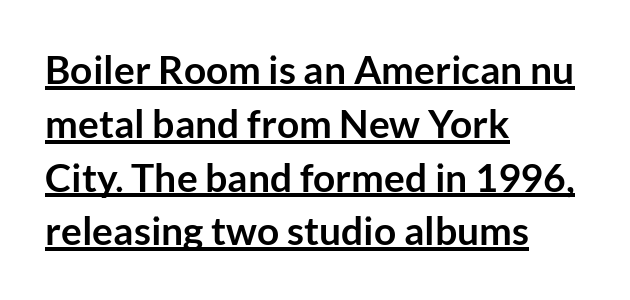
The image shows 39 px semibold sans-serif type, upright; set left-aligned, normal line spacing (1.38x), normal letter spacing, underlined; low stroke contrast and a medium x-height.
